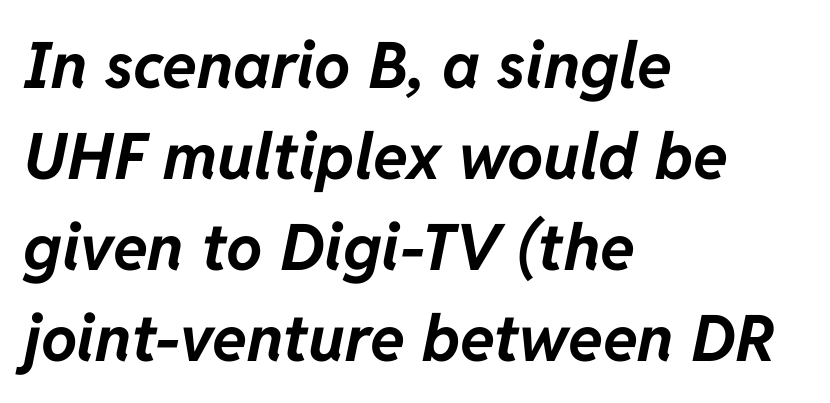
The passage shown is not underscored anywhere. Quick note: italic. One glance says typical: line gaps are just what's usual. The letters sit at their default tracking, neither squeezed nor spread.
